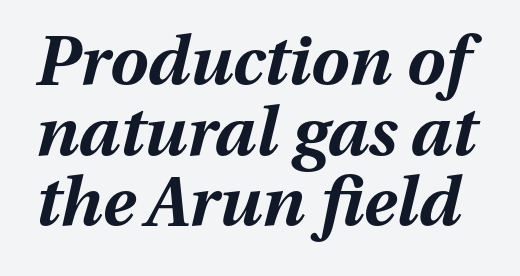
{"italic": "yes", "lean": "right", "slant_degrees": 13, "bold": "yes", "weight": "bold", "width": "normal", "stroke_contrast": "medium", "x_height": "medium", "monospaced": "no", "underline": "no", "line_spacing": "tight", "line_spacing_ratio": 1.04, "letter_spacing": "normal", "letter_spacing_em": 0.0, "glyph_px": 68}
